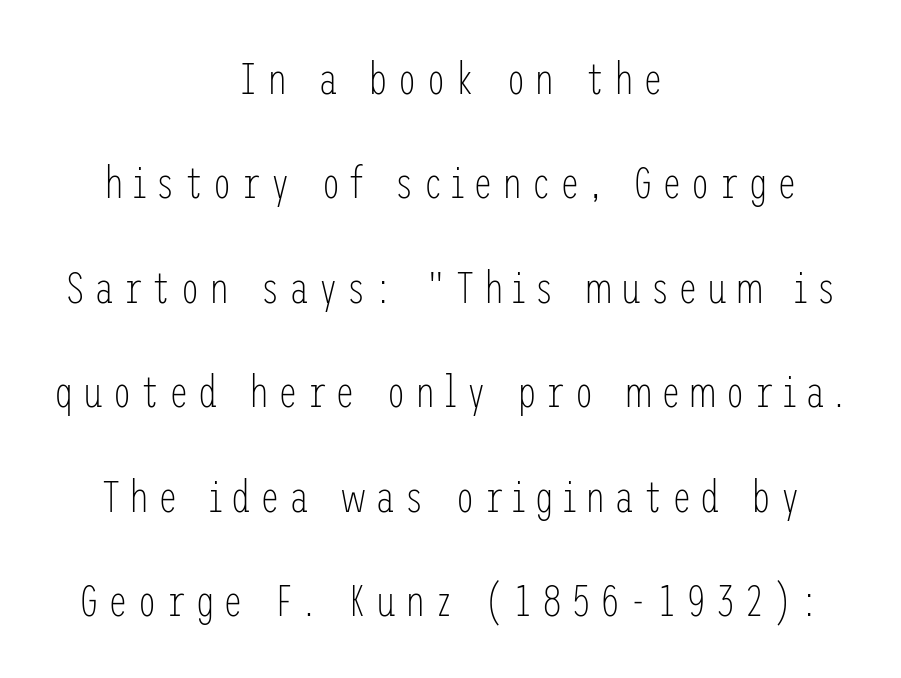
Q: Is the text bold? A: No.
Q: Is the text italic (slanted)? A: No, it is upright.
Q: Is the typeface a serif or a sans-serif typeface? A: Sans-serif.
Q: Is the text underlined? A: No.
Q: How is the paragraph aligned? A: Centered.
Q: Is the spacing between lines tight, normal or loose? A: Loose.
Q: Width (condensed, normal, or wide)? A: Condensed.
Q: Stroke contrast? A: Low.
Q: x-height? A: Medium.
